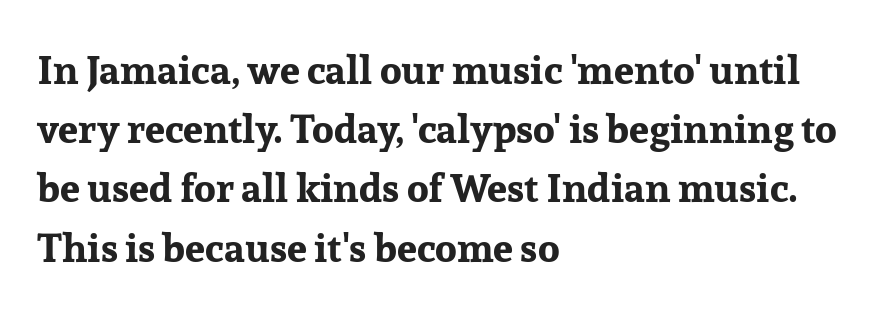
Q: Is the text bold? A: Yes.
Q: Is the text italic (slanted)? A: No, it is upright.
Q: Is the typeface a serif or a sans-serif typeface? A: Serif.
Q: Is the text underlined? A: No.
Q: How is the paragraph aligned? A: Left-aligned.
Q: Is the spacing between letters normal or unusually wide? A: Normal.
Q: Is the spacing between lines tight, normal or loose? A: Normal.
Q: Width (condensed, normal, or wide)? A: Normal.
Q: Stroke contrast? A: Low.
Q: x-height? A: Medium.
Q: Monospaced? A: No.
